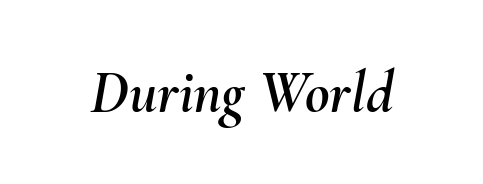
{"italic": "yes", "lean": "right", "slant_degrees": 10, "width": "normal", "stroke_contrast": "medium", "x_height": "small", "monospaced": "no", "underline": "no", "letter_spacing": "normal", "letter_spacing_em": 0.0, "glyph_px": 60}
